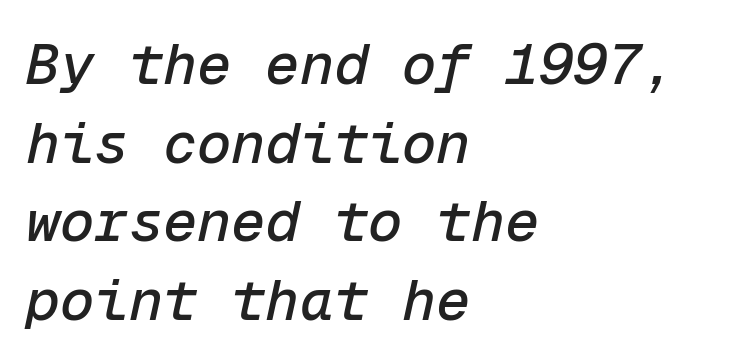
{"italic": "yes", "lean": "right", "slant_degrees": 12, "width": "normal", "stroke_contrast": "low", "x_height": "medium", "monospaced": "yes", "underline": "no", "align": "left", "line_spacing": "normal", "line_spacing_ratio": 1.38, "letter_spacing": "normal", "letter_spacing_em": 0.0, "glyph_px": 57}
